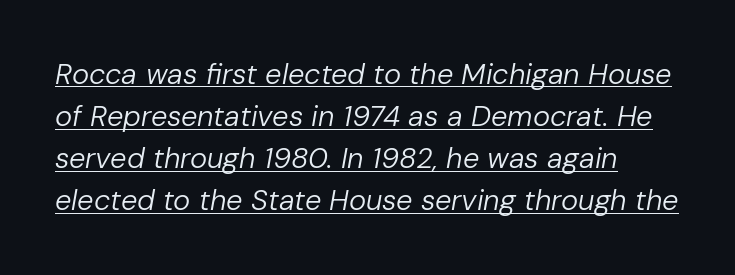
{"italic": "yes", "lean": "right", "slant_degrees": 10, "bold": "no", "weight": "regular", "width": "normal", "stroke_contrast": "low", "x_height": "medium", "monospaced": "no", "underline": "yes", "line_spacing": "normal", "line_spacing_ratio": 1.45, "letter_spacing": "normal", "letter_spacing_em": 0.0, "glyph_px": 29}
